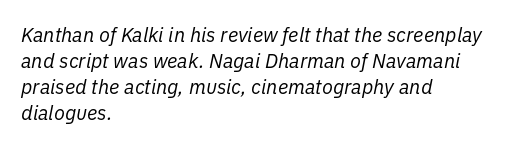
Q: Is the text bold? A: No.
Q: Is the text italic (slanted)? A: Yes, it leans right by about 11 degrees.
Q: Is the text underlined? A: No.
Q: How is the paragraph aligned? A: Left-aligned.
Q: Is the spacing between letters normal or unusually wide? A: Normal.
Q: Is the spacing between lines tight, normal or loose? A: Normal.
